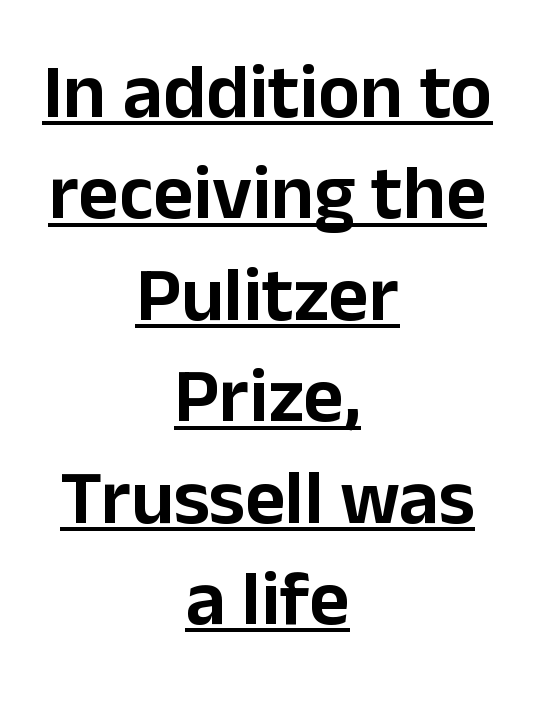
The image shows 78 px sans-serif type, upright; set centered, normal line spacing (1.3x), normal letter spacing, underlined; low stroke contrast and a medium x-height.
